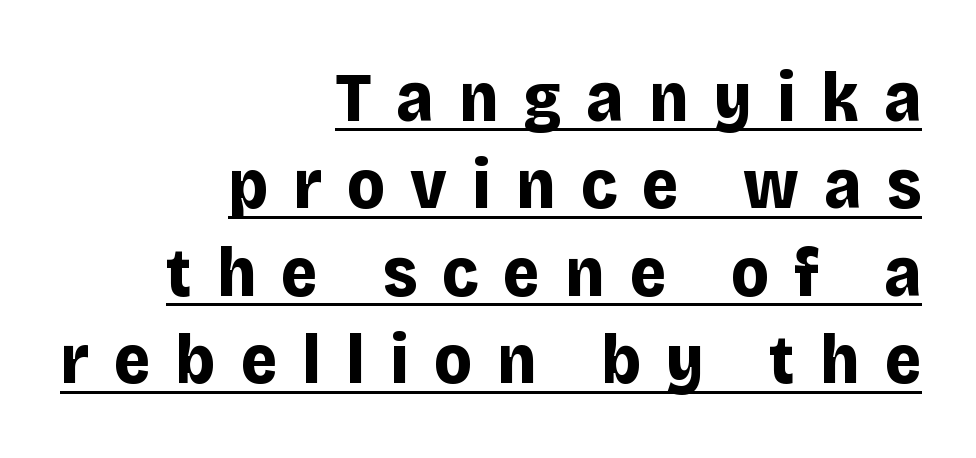
This is sans-serif lettering, the kind often seen on screens and signage. If you measured baseline to baseline, you'd find a middling distance. Somebody hit Ctrl+U on this one — the words are underlined. The horizontal fit of the characters is loose and conspicuously gappy. Note the varied advance widths — an 'i' is clearly narrower than an 'm'.
